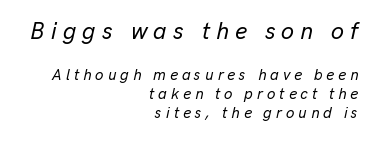
The image shows 23 px text type, italic (leaning right); set right-aligned, normal line spacing (1.27x), unusually wide letter spacing (+0.27 em), not underlined; the first (top) block is 1.53x larger.
